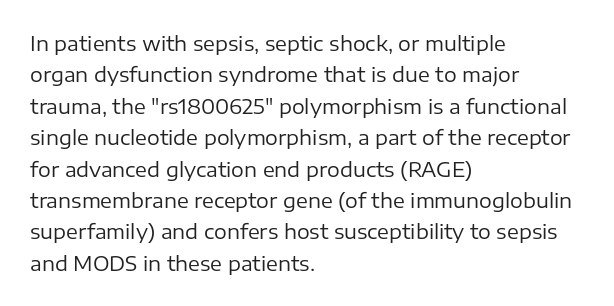
{"italic": "no", "bold": "no", "underline": "no", "align": "left", "line_spacing": "normal", "line_spacing_ratio": 1.57, "letter_spacing": "normal", "letter_spacing_em": 0.0, "glyph_px": 20}
